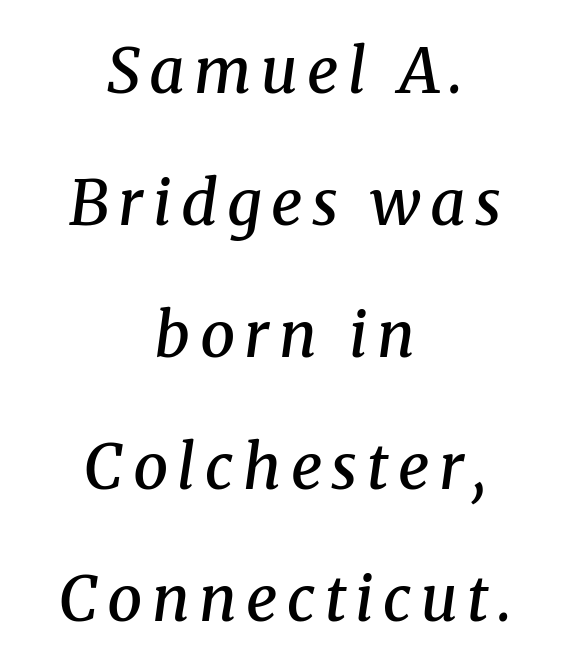
{"serif": "yes", "italic": "yes", "lean": "right", "slant_degrees": 8, "bold": "semi", "weight": "semibold", "width": "normal", "stroke_contrast": "medium", "x_height": "medium", "monospaced": "no", "underline": "no", "align": "center", "line_spacing": "loose", "line_spacing_ratio": 2.13, "glyph_px": 62}
